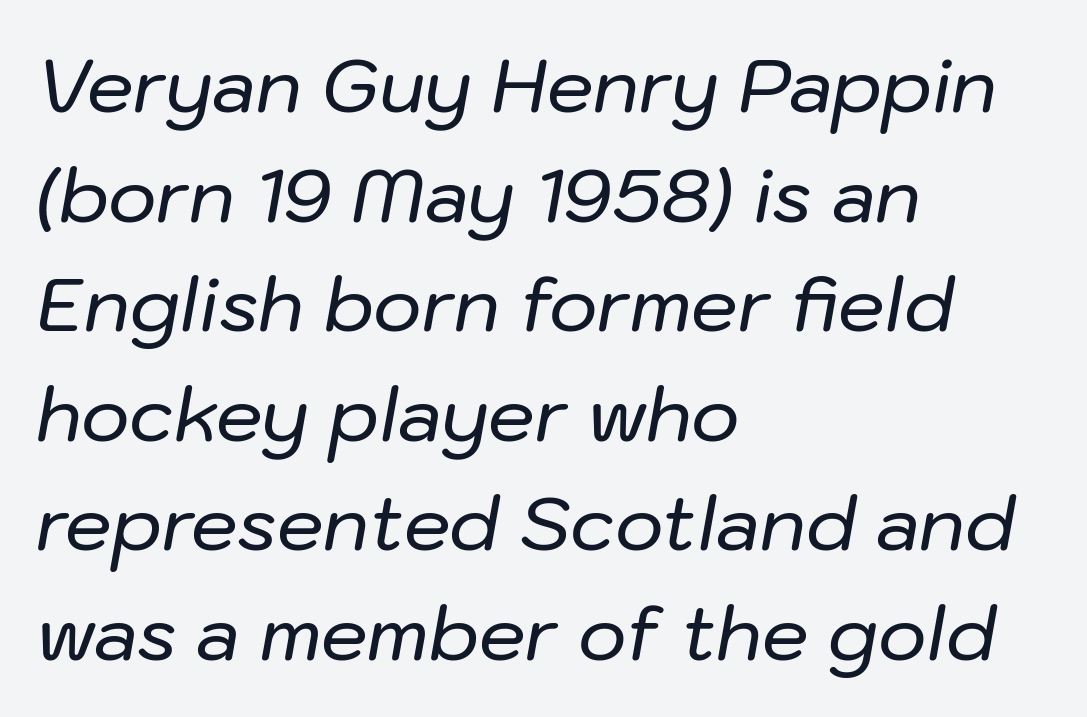
The image shows 74 px text type, italic (leaning right); set left-aligned, normal line spacing (1.48x), normal letter spacing, not underlined; low stroke contrast and a medium x-height.
